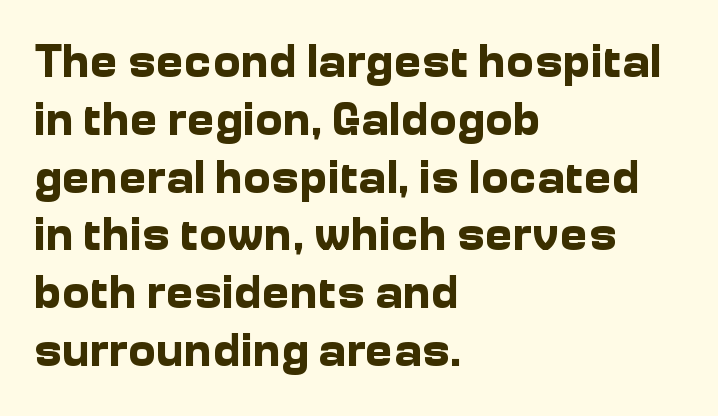
Q: Is the text bold? A: Yes.
Q: Is the text italic (slanted)? A: No, it is upright.
Q: Is the typeface a serif or a sans-serif typeface? A: Sans-serif.
Q: Is the text underlined? A: No.
Q: How is the paragraph aligned? A: Left-aligned.
Q: Is the spacing between letters normal or unusually wide? A: Normal.
Q: Width (condensed, normal, or wide)? A: Normal.
Q: Stroke contrast? A: Low.
Q: x-height? A: Medium.
Q: Monospaced? A: No.
